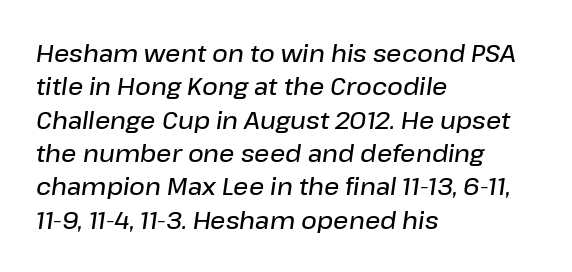
Reading down the block, your eye returns to a fixed left position each line. The designer left line spacing at the default. The baseline area is clear. How are the letters spaced? Ordinarily, with no added tracking. Designer's note — italics engaged. These lines carry some extra weight — a demibold, not a full bold.
